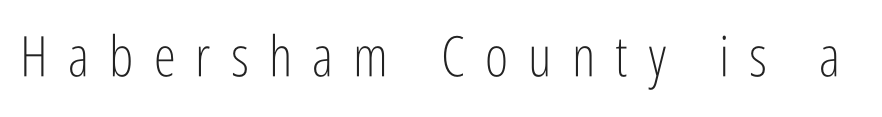
{"serif": "no", "italic": "no", "bold": "no", "weight": "light", "width": "condensed", "stroke_contrast": "low", "x_height": "medium", "monospaced": "no", "underline": "no", "letter_spacing": "wide", "letter_spacing_em": 0.36, "glyph_px": 56}
